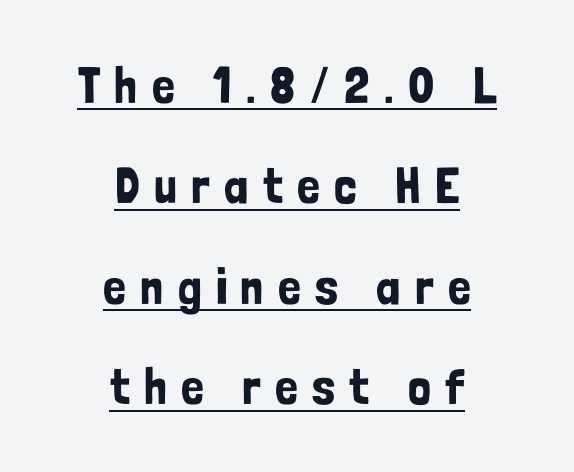
Neither beginnings nor endings align; midpoints do. The letters are spread apart with noticeably loose tracking. The designer went with a sans here, leaving each stem footless. Is this a fixed-width face? No — the glyphs have proportional, varying widths. Every word sits above its own underline. Honestly, the rows look like they've been pulled way apart.
